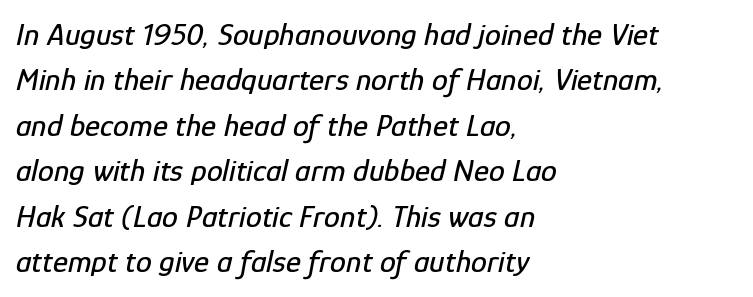
Q: Is the text italic (slanted)? A: Yes, it leans right by about 12 degrees.
Q: Is the text underlined? A: No.
Q: How is the paragraph aligned? A: Left-aligned.
Q: Is the spacing between letters normal or unusually wide? A: Normal.
Q: Is the spacing between lines tight, normal or loose? A: Normal.
Q: Width (condensed, normal, or wide)? A: Condensed.
Q: Stroke contrast? A: Low.
Q: x-height? A: Medium.
Q: Monospaced? A: No.
